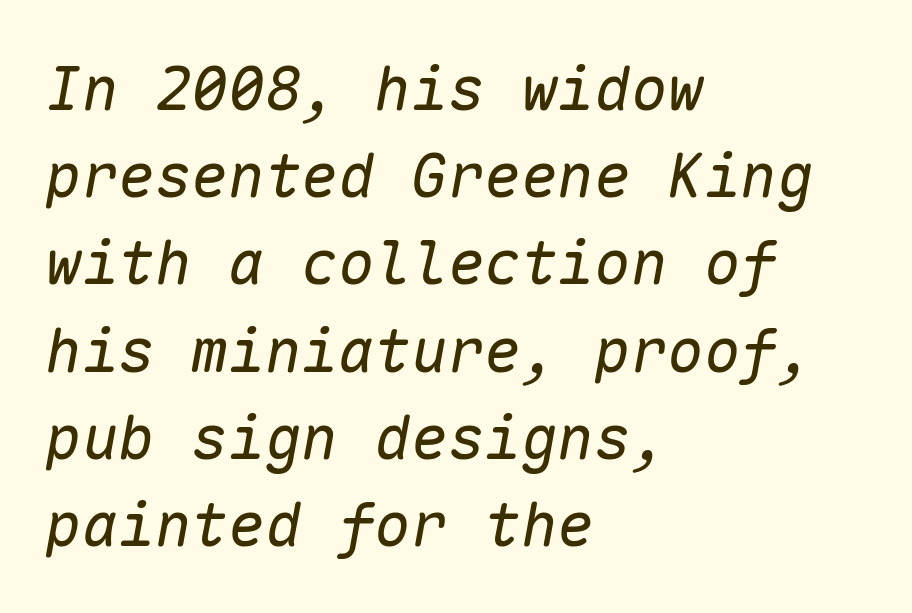
{"italic": "yes", "lean": "right", "slant_degrees": 10, "bold": "no", "weight": "regular", "width": "normal", "stroke_contrast": "low", "x_height": "medium", "monospaced": "yes", "underline": "no", "align": "left", "line_spacing": "normal", "line_spacing_ratio": 1.43, "letter_spacing": "normal", "letter_spacing_em": 0.0, "glyph_px": 61}
